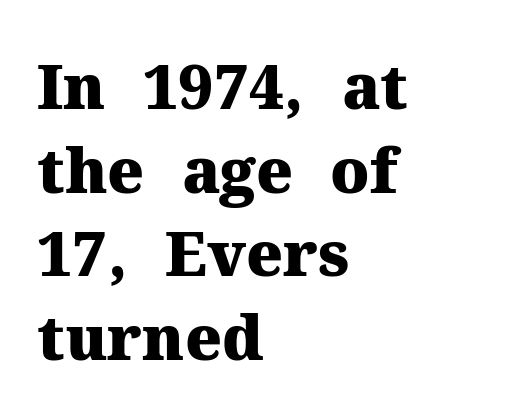
The image shows 62 px heavy serif type, upright; set left-aligned, normal line spacing (1.35x), normal letter spacing, not underlined; medium stroke contrast and a medium x-height.
